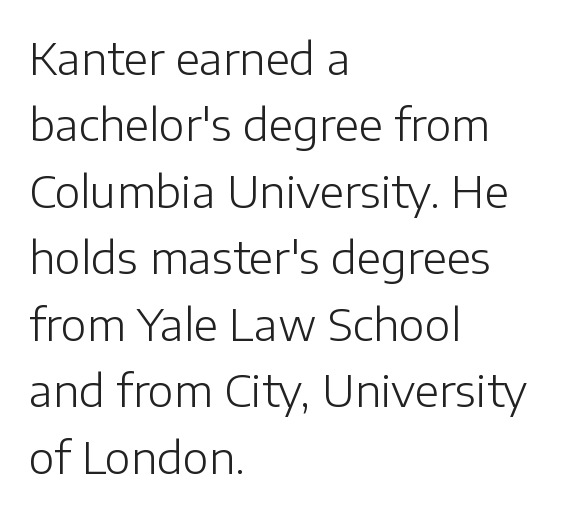
Q: Is the text bold? A: No.
Q: Is the text italic (slanted)? A: No, it is upright.
Q: Is the typeface a serif or a sans-serif typeface? A: Sans-serif.
Q: Is the text underlined? A: No.
Q: How is the paragraph aligned? A: Left-aligned.
Q: Is the spacing between letters normal or unusually wide? A: Normal.
Q: Is the spacing between lines tight, normal or loose? A: Normal.
Q: Width (condensed, normal, or wide)? A: Normal.
Q: Stroke contrast? A: Low.
Q: x-height? A: Medium.
Q: Monospaced? A: No.
